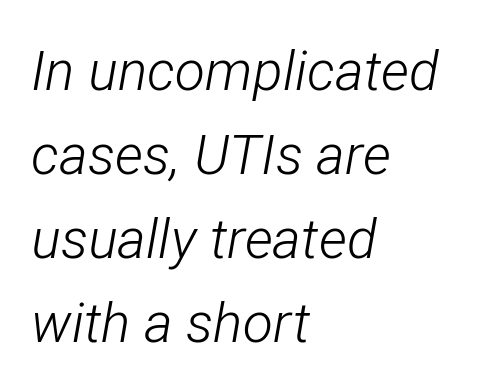
{"italic": "yes", "lean": "right", "slant_degrees": 12, "bold": "no", "weight": "light", "width": "condensed", "stroke_contrast": "low", "x_height": "medium", "monospaced": "no", "underline": "no", "align": "left", "line_spacing": "normal", "line_spacing_ratio": 1.53, "letter_spacing": "normal", "letter_spacing_em": 0.0, "glyph_px": 55}
